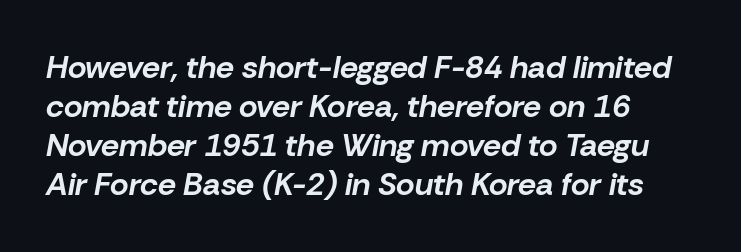
Is this a fixed-width face? No — the glyphs have proportional, varying widths. Italic: yes, the glyphs are oblique. Clear beneath every line of the passage. A typesetter would call this zero additional tracking. The typesetting leans heavy: a genuine bold.
